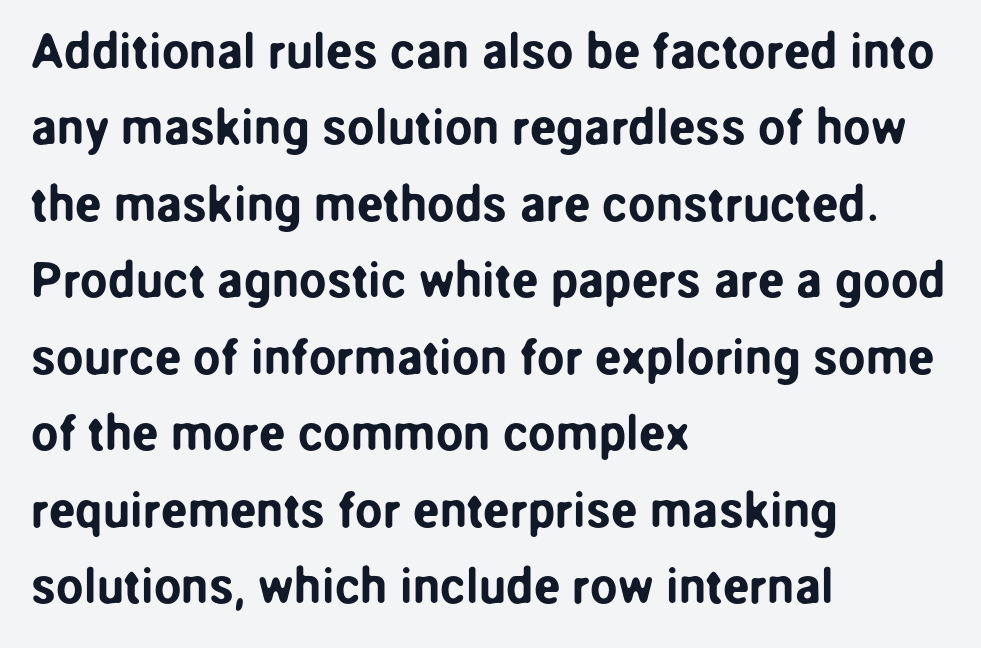
Q: Is the text italic (slanted)? A: No, it is upright.
Q: Is the typeface a serif or a sans-serif typeface? A: Sans-serif.
Q: Is the text underlined? A: No.
Q: How is the paragraph aligned? A: Left-aligned.
Q: Is the spacing between letters normal or unusually wide? A: Normal.
Q: Is the spacing between lines tight, normal or loose? A: Normal.
Q: Width (condensed, normal, or wide)? A: Normal.
Q: Stroke contrast? A: Low.
Q: x-height? A: Medium.
Q: Monospaced? A: No.
